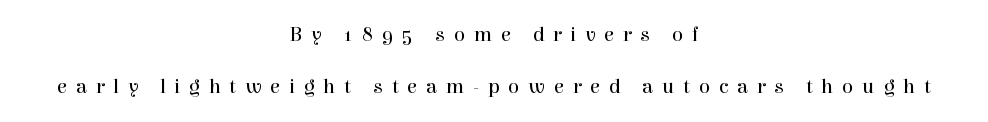
{"italic": "no", "bold": "no", "underline": "no", "align": "center", "line_spacing": "loose", "line_spacing_ratio": 2.48, "letter_spacing": "wide", "letter_spacing_em": 0.41, "glyph_px": 21}
